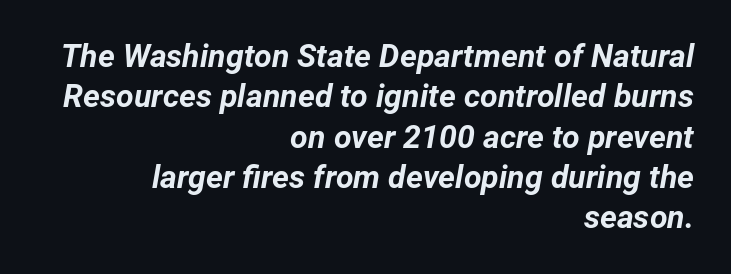
Q: Is the text bold? A: Yes.
Q: Is the text italic (slanted)? A: Yes, it leans right by about 12 degrees.
Q: Is the text underlined? A: No.
Q: How is the paragraph aligned? A: Right-aligned.
Q: Is the spacing between letters normal or unusually wide? A: Normal.
Q: Is the spacing between lines tight, normal or loose? A: Normal.
Q: Width (condensed, normal, or wide)? A: Normal.
Q: Stroke contrast? A: Low.
Q: x-height? A: Medium.
Q: Monospaced? A: No.
